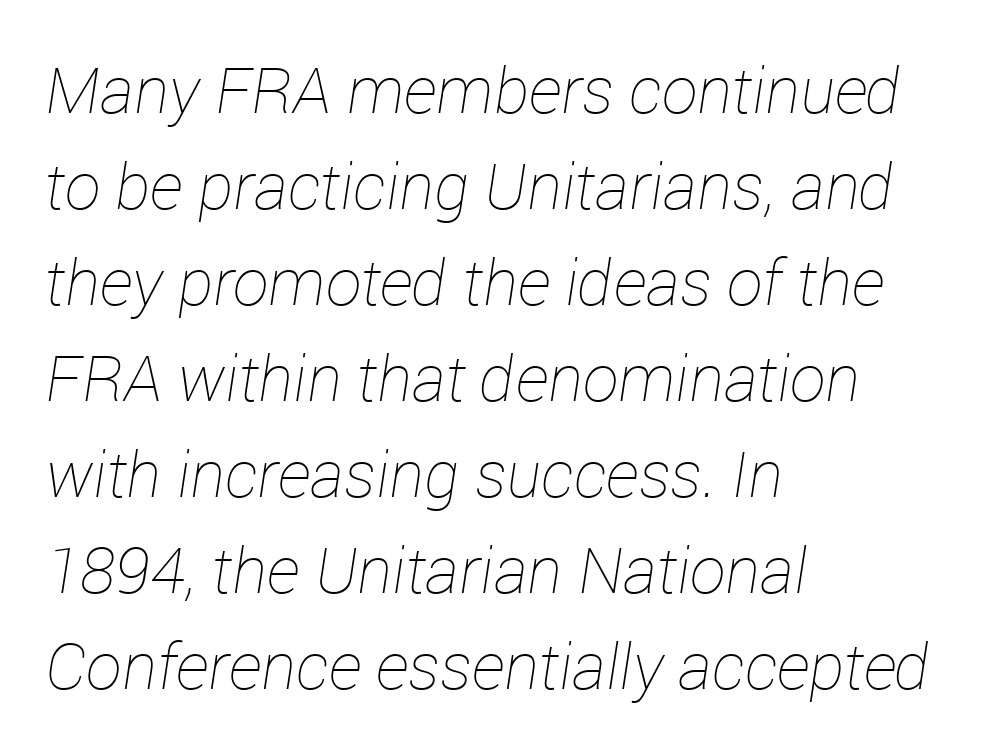
Q: Is the text bold? A: No.
Q: Is the text italic (slanted)? A: Yes, it leans right by about 12 degrees.
Q: Is the text underlined? A: No.
Q: How is the paragraph aligned? A: Left-aligned.
Q: Is the spacing between letters normal or unusually wide? A: Normal.
Q: Is the spacing between lines tight, normal or loose? A: Normal.
Q: Width (condensed, normal, or wide)? A: Normal.
Q: Stroke contrast? A: Low.
Q: x-height? A: Medium.
Q: Monospaced? A: No.
